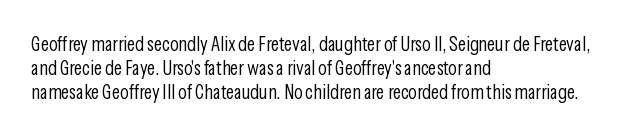
The image shows 20 px text type, upright; set left-aligned, line spacing 1.2x, normal letter spacing, not underlined.
